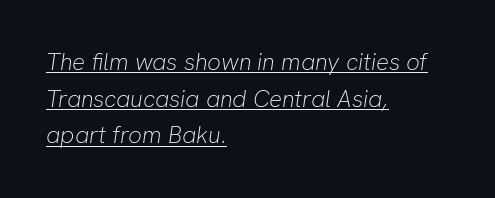
Q: Is the text bold? A: No.
Q: Is the text italic (slanted)? A: Yes, it leans right by about 8 degrees.
Q: Is the text underlined? A: Yes.
Q: How is the paragraph aligned? A: Left-aligned.
Q: Is the spacing between letters normal or unusually wide? A: Normal.
Q: Is the spacing between lines tight, normal or loose? A: Normal.
